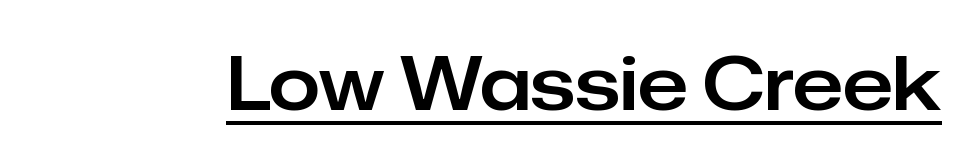
{"serif": "no", "italic": "no", "width": "normal", "stroke_contrast": "low", "x_height": "medium", "monospaced": "no", "underline": "yes", "letter_spacing": "normal", "letter_spacing_em": 0.0, "glyph_px": 74}
